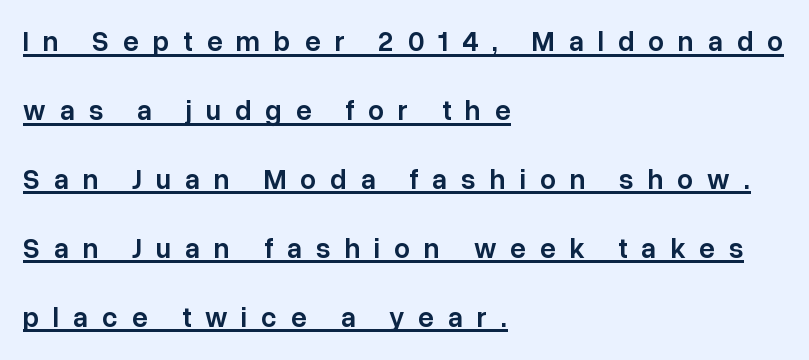
The image shows 28 px semibold sans-serif type, upright; set left-aligned, loose line spacing (2.46x), unusually wide letter spacing (+0.5 em), underlined; low stroke contrast and a medium x-height.
